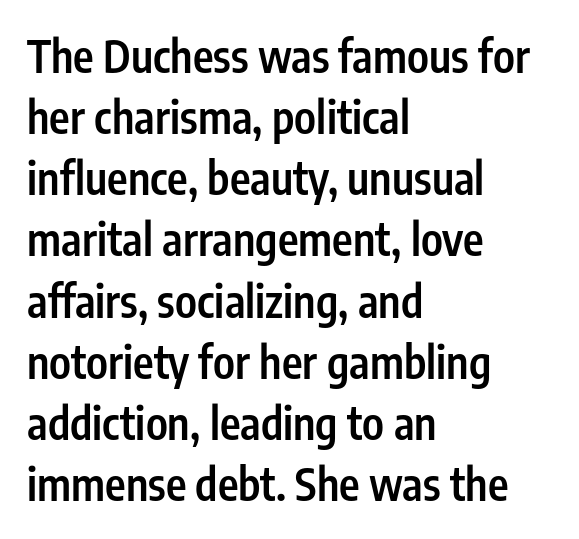
Vertical spacing — default. Every row of glyphs begins at an identical x-position on the left. Stroke thickness is moderately raised; the sample reads as semibold. Tracking here is standard; glyphs follow each other at the usual distance. The type sits square on the baseline with zero lean.
